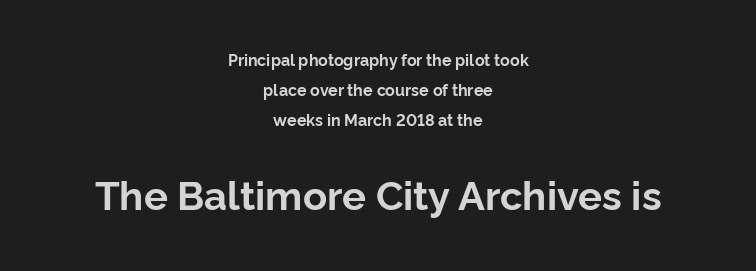
The passage shown is typed in a proportional face where columns would drift. The paragraph has two soft edges and a firm central axis. Are there feet on the stems? There aren't — it's a sans. The lower block of text is set noticeably larger than the block above it.
